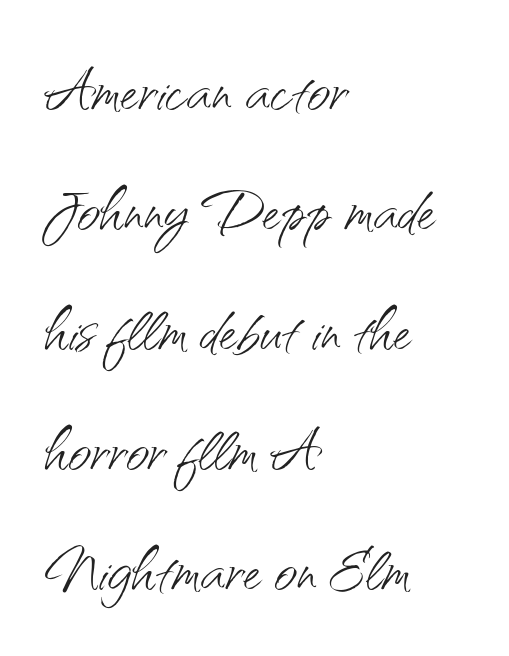
{"serif": "no", "bold": "no", "weight": "light", "width": "normal", "stroke_contrast": "medium", "x_height": "small", "monospaced": "no", "underline": "no", "align": "left", "line_spacing": "normal", "line_spacing_ratio": 1.5, "letter_spacing": "normal", "letter_spacing_em": 0.0, "glyph_px": 80}
